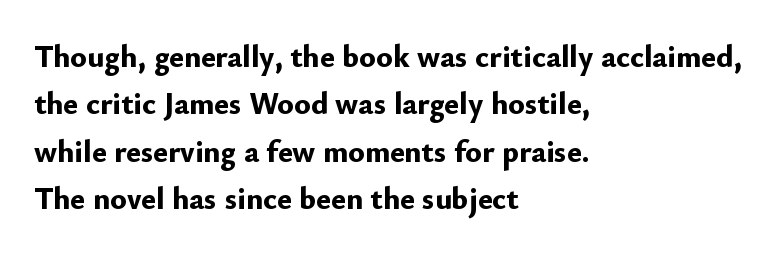
The image shows 31 px bold sans-serif type, upright; set left-aligned, normal line spacing (1.53x), normal letter spacing, not underlined; low stroke contrast and a small x-height.
